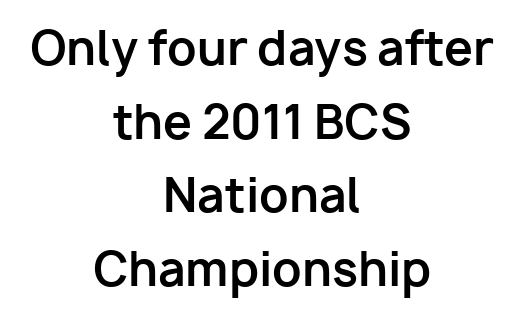
The image shows 46 px bold sans-serif type, upright; set centered, normal line spacing (1.6x), normal letter spacing, not underlined; low stroke contrast and a medium x-height.
